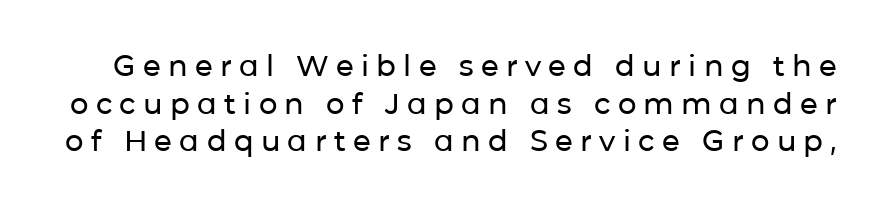
The glyphs in this specimen are sans serif. Tall strokes in this sample are plumb rather than angled. Regarding leading, the lines here are spaced in the standard way. These lines have a slow, spaced-out rhythm from letter to letter.
